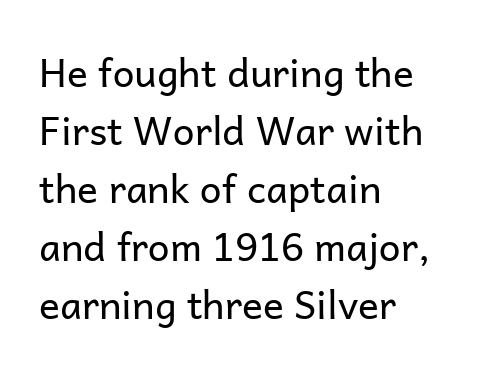
The image shows 39 px regular-weight sans-serif type, upright; set left-aligned, normal line spacing (1.49x), normal letter spacing, not underlined; low stroke contrast and a medium x-height.
